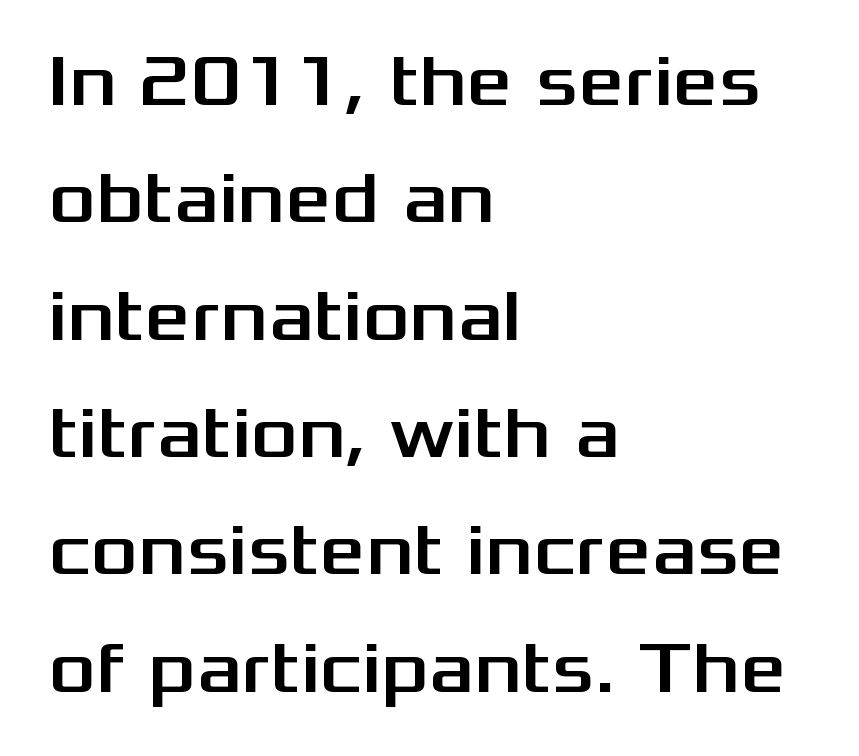
The image shows 72 px wide sans-serif type, upright; set left-aligned, normal line spacing (1.63x), normal letter spacing, not underlined; medium stroke contrast and a medium x-height.
